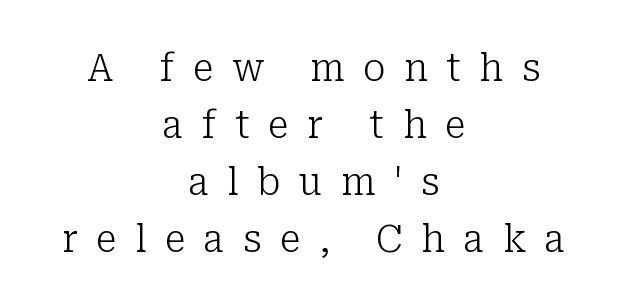
Q: Is the text bold? A: No.
Q: Is the text italic (slanted)? A: No, it is upright.
Q: Is the typeface a serif or a sans-serif typeface? A: Serif.
Q: Is the text underlined? A: No.
Q: How is the paragraph aligned? A: Centered.
Q: Is the spacing between letters normal or unusually wide? A: Unusually wide.
Q: Is the spacing between lines tight, normal or loose? A: Normal.
Q: Width (condensed, normal, or wide)? A: Normal.
Q: Stroke contrast? A: Low.
Q: x-height? A: Medium.
Q: Monospaced? A: No.
